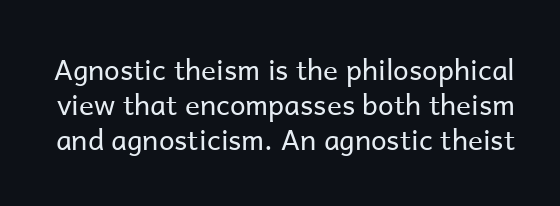
The image shows 28 px regular-weight sans-serif type, upright; set normal line spacing (1.25x), normal letter spacing, not underlined; low stroke contrast and a medium x-height.
